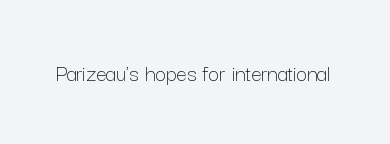
The image shows 24 px text type, upright; set normal letter spacing, not underlined.
